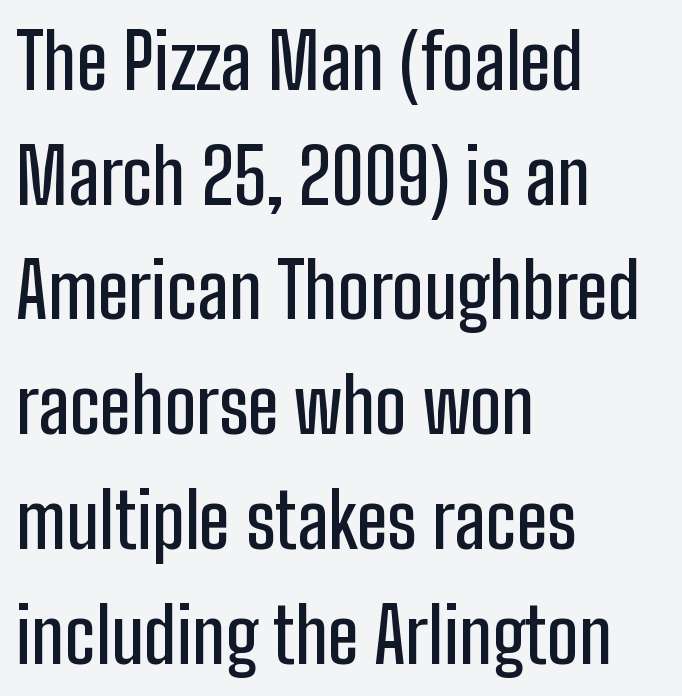
Characters remain perfectly vertical along every line. This sample has the flowing, uneven cadence of proportional lettering. The lines sit at an ordinary, default distance from one another. Left-aligned paragraph, ragged on the right. Are there feet on the stems? There aren't — it's a sans.
